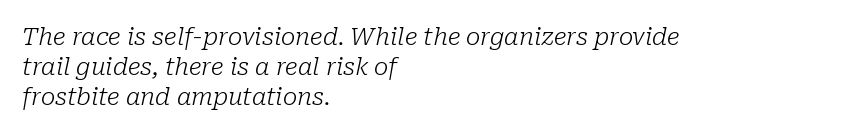
Honestly, the letter spacing is just normal — you wouldn't notice it. Glance below the letters and you will spot only blank space. This is oblique type, the kind used for emphasis or titles. Ink coverage per letter is moderate at most. Does the leading feel generous? No, just average.
